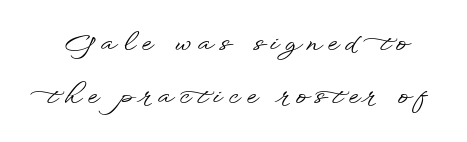
{"underline": "no", "line_spacing": "loose", "line_spacing_ratio": 2.04, "letter_spacing": "wide", "letter_spacing_em": 0.26, "glyph_px": 26}
